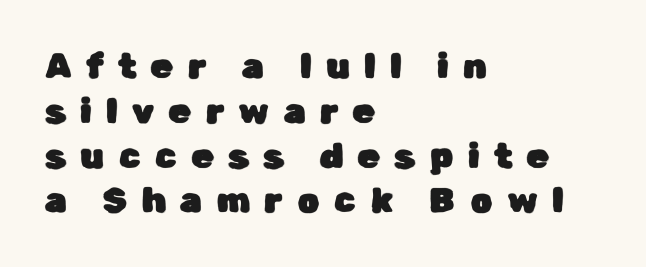
{"serif": "no", "italic": "no", "width": "normal", "stroke_contrast": "low", "x_height": "medium", "monospaced": "no", "underline": "no", "align": "left", "line_spacing": "normal", "line_spacing_ratio": 1.28, "letter_spacing": "wide", "letter_spacing_em": 0.42, "glyph_px": 35}
